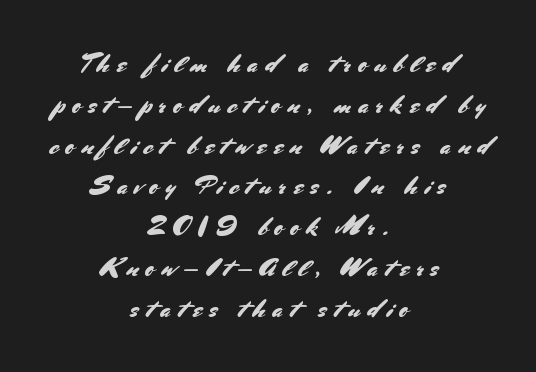
Q: Is the text italic (slanted)? A: Yes.
Q: Is the text underlined? A: No.
Q: How is the paragraph aligned? A: Centered.
Q: Is the spacing between letters normal or unusually wide? A: Unusually wide.
Q: Is the spacing between lines tight, normal or loose? A: Normal.
